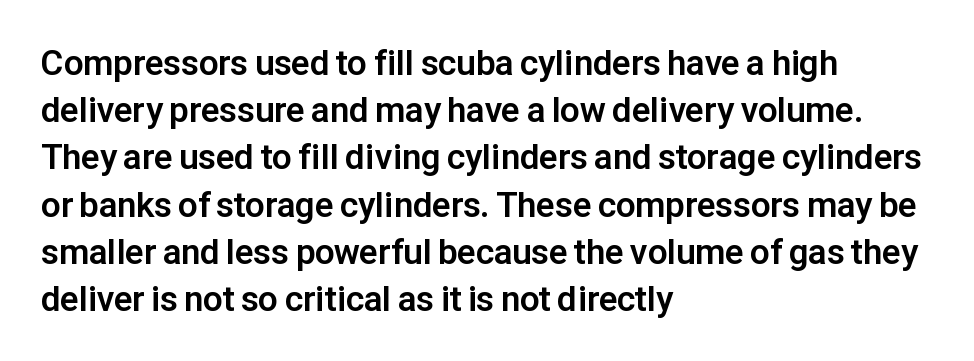
{"serif": "no", "italic": "no", "bold": "yes", "weight": "bold", "width": "normal", "stroke_contrast": "low", "x_height": "medium", "monospaced": "no", "underline": "no", "align": "left", "line_spacing": "normal", "line_spacing_ratio": 1.35, "letter_spacing": "normal", "letter_spacing_em": 0.0, "glyph_px": 35}
